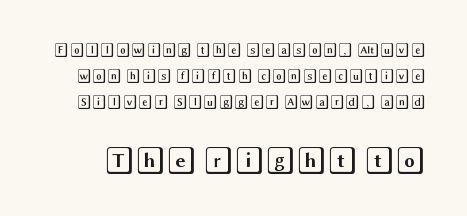
The image shows 28 px wide type, upright; set line spacing 1.86x, normal letter spacing, not underlined; the second (bottom) block is 2.0x larger; a large x-height.
